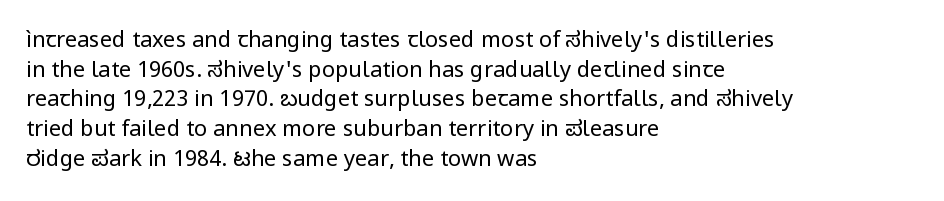
Unmarked baselines from the first word to the last. The designer left line spacing at the default. The rendering anchors every line to the left-hand side. The gaps between neighbouring characters are ordinary and unremarkable. The type sits square on the baseline with zero lean.
